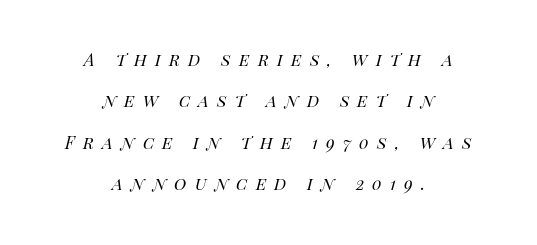
Q: Is the text bold? A: No.
Q: Is the text italic (slanted)? A: Yes, it leans right by about 14 degrees.
Q: Is the text underlined? A: No.
Q: How is the paragraph aligned? A: Centered.
Q: Is the spacing between letters normal or unusually wide? A: Unusually wide.
Q: Is the spacing between lines tight, normal or loose? A: Loose.
